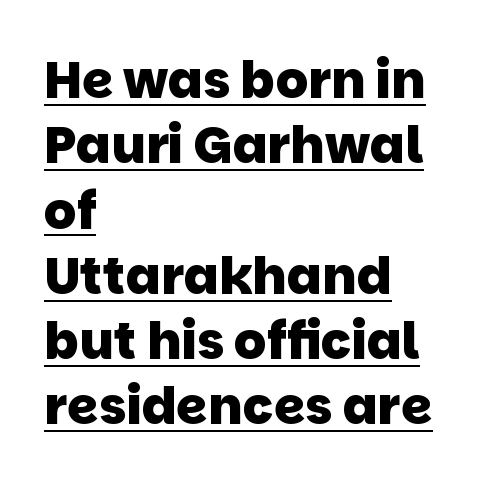
Does the leading feel generous? No, just average. Line starts are locked; line ends wander. Look at the tracking — it's just the regular setting, nothing added. The string is rendered with underlining switched on. What weight is shown? A full bold with thick strokes. Varying glyph widths throughout — classic text-font behaviour.
